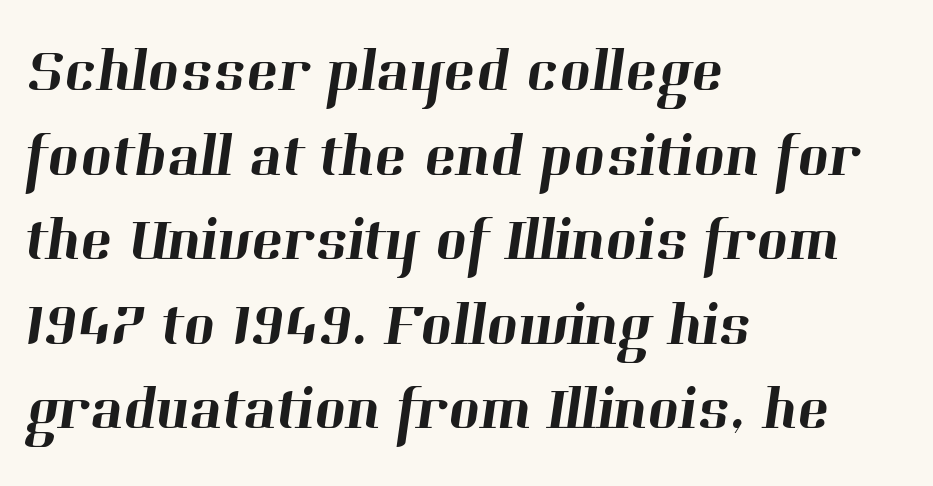
Nobody drew a line under any word here. What's the leading like? Ordinary, nothing unusual. A typesetter would label this face a serif. Here the glyphs are tracked normally, forming tight word shapes. The lines are quadded left.
